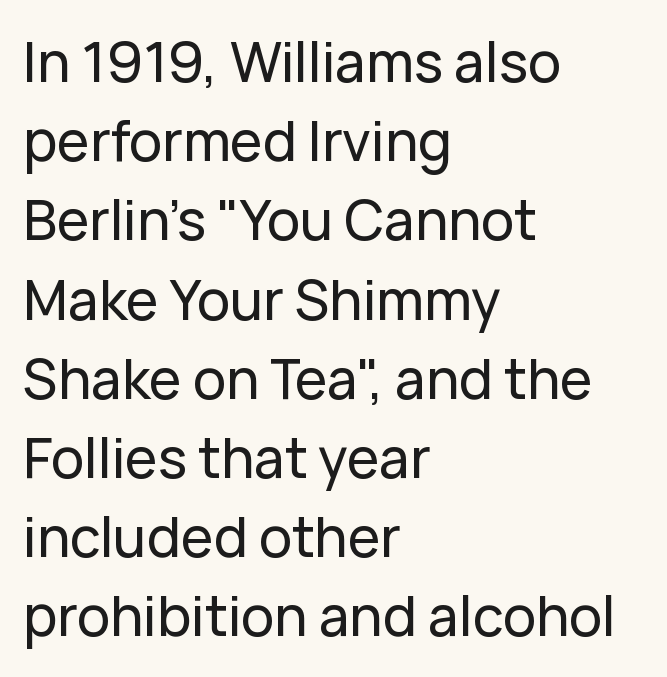
You could not count columns in this text — the font is proportionally spaced. A roman cut, with each character standing at attention. To sum up the face: it is a sans, with no serifs. The strip under each line holds only bare page. Students, observe: this is what conventionally led text looks like.
